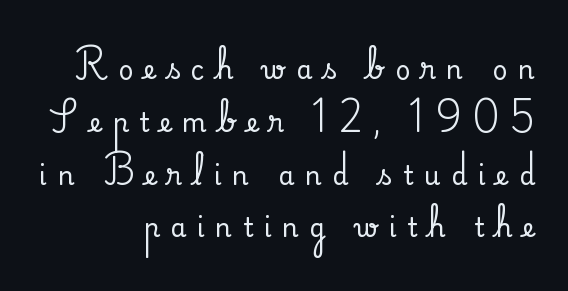
Q: Is the text italic (slanted)? A: No, it is upright.
Q: Is the text underlined? A: No.
Q: How is the paragraph aligned? A: Right-aligned.
Q: Is the spacing between letters normal or unusually wide? A: Unusually wide.
Q: Is the spacing between lines tight, normal or loose? A: Loose.
